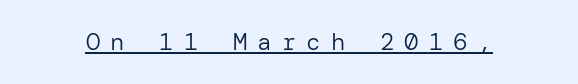
{"italic": "no", "bold": "no", "underline": "yes", "letter_spacing": "wide", "letter_spacing_em": 0.42, "glyph_px": 24}
